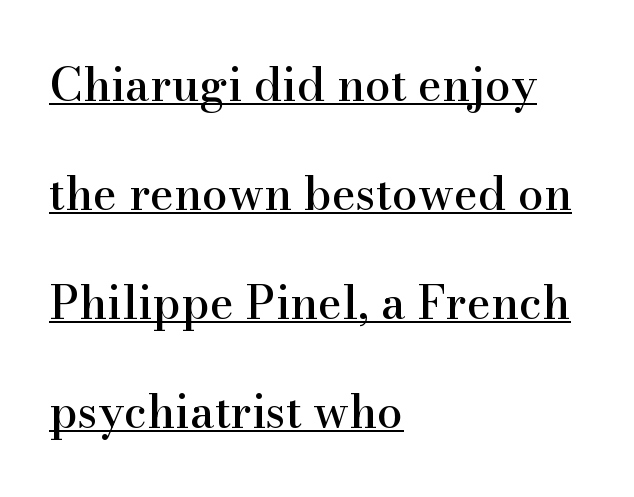
Compared with undecorated copy, this sample adds a rule below the words. This is the regular roman posture of the typeface. Note the varied advance widths — an 'i' is clearly narrower than an 'm'. Font category for this specimen: serif. Students, observe: this is what heavily led, spacious text looks like. Inter-character spacing is left at the font's built-in metrics.
